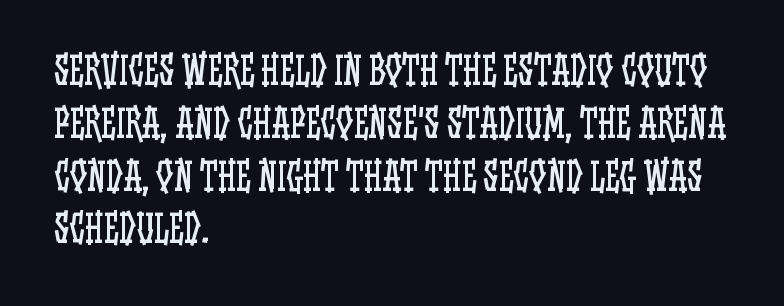
Here the designer chose a conventional face with non-uniform glyph widths. Notice how descenders clear the ascenders below comfortably — that's standard leading. Horizontally, the lines are justified to the leading edge only. No italicization has been applied; the sample stays upright.
